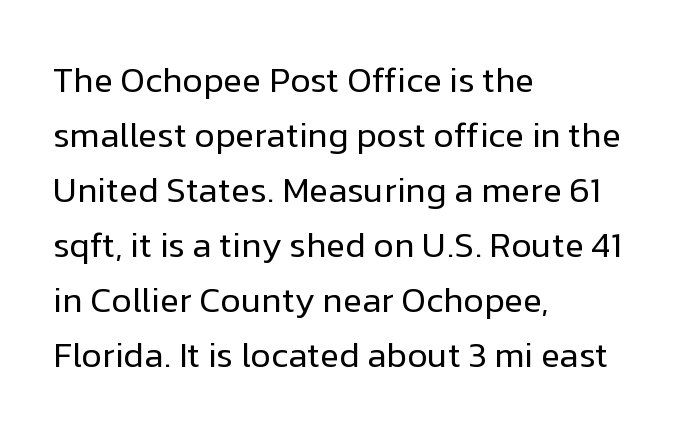
{"serif": "no", "italic": "no", "bold": "no", "weight": "regular", "width": "normal", "stroke_contrast": "low", "x_height": "medium", "monospaced": "no", "underline": "no", "align": "left", "line_spacing": "normal", "line_spacing_ratio": 1.57, "letter_spacing": "normal", "letter_spacing_em": 0.0, "glyph_px": 35}
